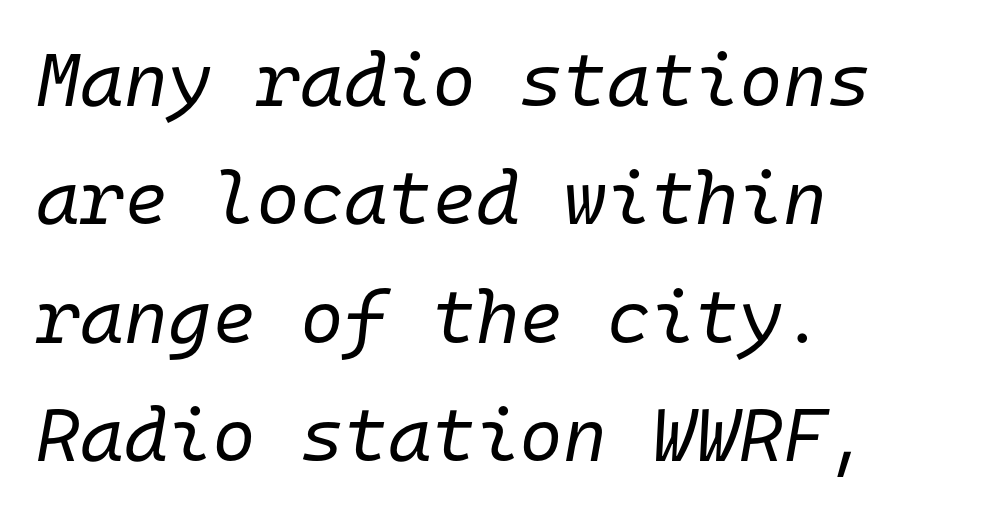
The image shows 75 px regular-weight type, italic (leaning right), monospaced; set left-aligned, normal line spacing (1.58x), normal letter spacing, not underlined; low stroke contrast and a medium x-height.
